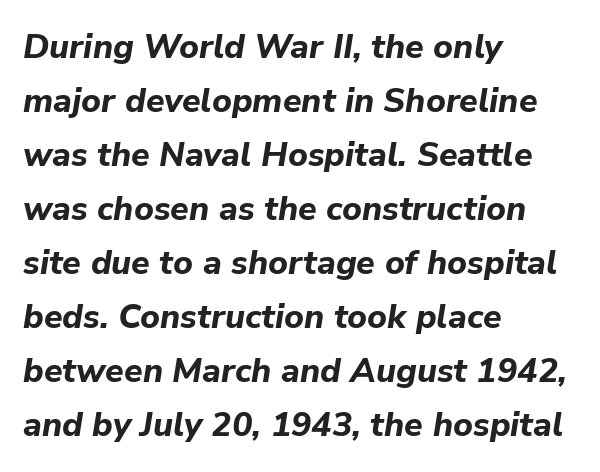
Q: Is the text bold? A: Yes.
Q: Is the text italic (slanted)? A: Yes, it leans right by about 9 degrees.
Q: Is the text underlined? A: No.
Q: How is the paragraph aligned? A: Left-aligned.
Q: Is the spacing between letters normal or unusually wide? A: Normal.
Q: Is the spacing between lines tight, normal or loose? A: Normal.
Q: Width (condensed, normal, or wide)? A: Normal.
Q: Stroke contrast? A: Low.
Q: x-height? A: Medium.
Q: Monospaced? A: No.
